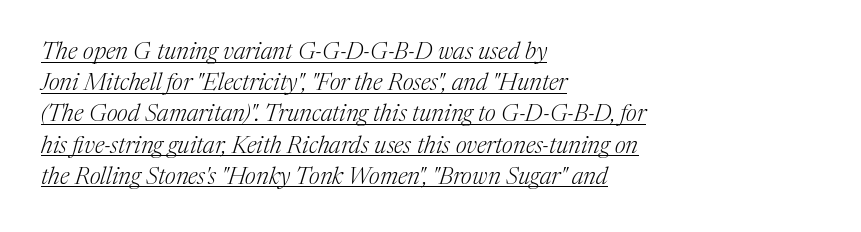
{"italic": "yes", "lean": "right", "slant_degrees": 17, "bold": "no", "underline": "yes", "align": "left", "line_spacing": "normal", "line_spacing_ratio": 1.3, "letter_spacing": "normal", "letter_spacing_em": 0.0, "glyph_px": 24}
